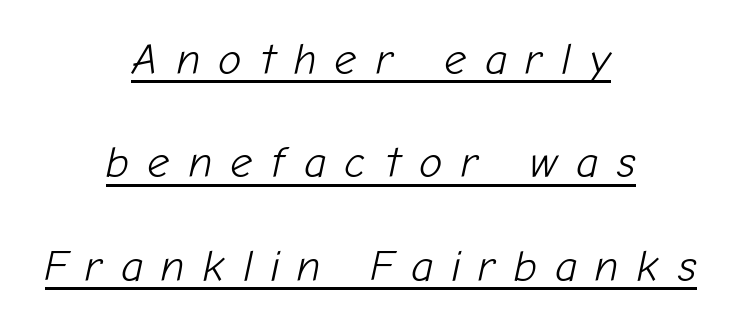
{"italic": "yes", "lean": "right", "slant_degrees": 12, "bold": "no", "weight": "light", "width": "normal", "stroke_contrast": "low", "x_height": "medium", "monospaced": "no", "underline": "yes", "align": "center", "line_spacing": "loose", "line_spacing_ratio": 2.35, "letter_spacing": "wide", "letter_spacing_em": 0.41, "glyph_px": 44}
